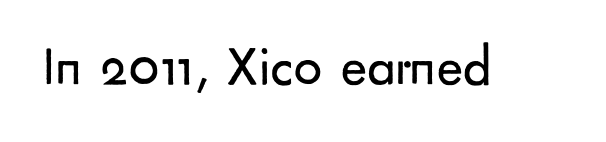
{"serif": "no", "italic": "no", "bold": "no", "weight": "regular", "width": "normal", "stroke_contrast": "low", "x_height": "small", "monospaced": "no", "underline": "no", "letter_spacing": "normal", "letter_spacing_em": 0.0, "glyph_px": 56}
